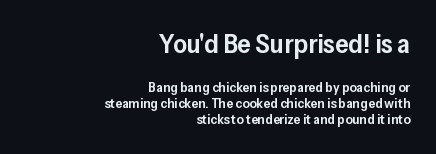
Q: Is the text bold? A: Semi-bold.
Q: Is the text italic (slanted)? A: No, it is upright.
Q: Is the text underlined? A: No.
Q: How is the paragraph aligned? A: Right-aligned.
Q: Is the spacing between letters normal or unusually wide? A: Normal.
Q: Is the spacing between lines tight, normal or loose? A: Tight.
Q: Which block of text is set in a larger size, the first (top) or the second (bottom)? A: The first (top) one.
